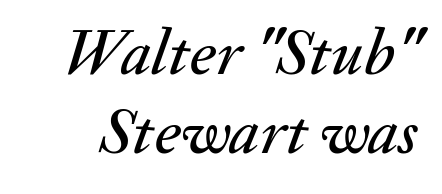
The image shows 66 px text type, italic (leaning right); set line spacing 1.19x, normal letter spacing, not underlined; medium stroke contrast and a small x-height.
